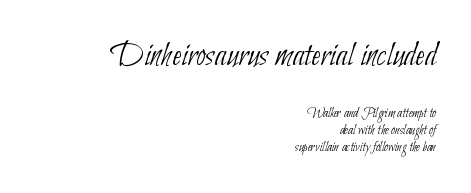
Note: no serifs on the glyphs. A light-to-regular cut is what we see here. Compared with a flush-left layout, this one pins lines to the opposite, right side. The type is set solid horizontally, with unmodified tracking. Character size in the leading block exceeds that of the trailing block.
